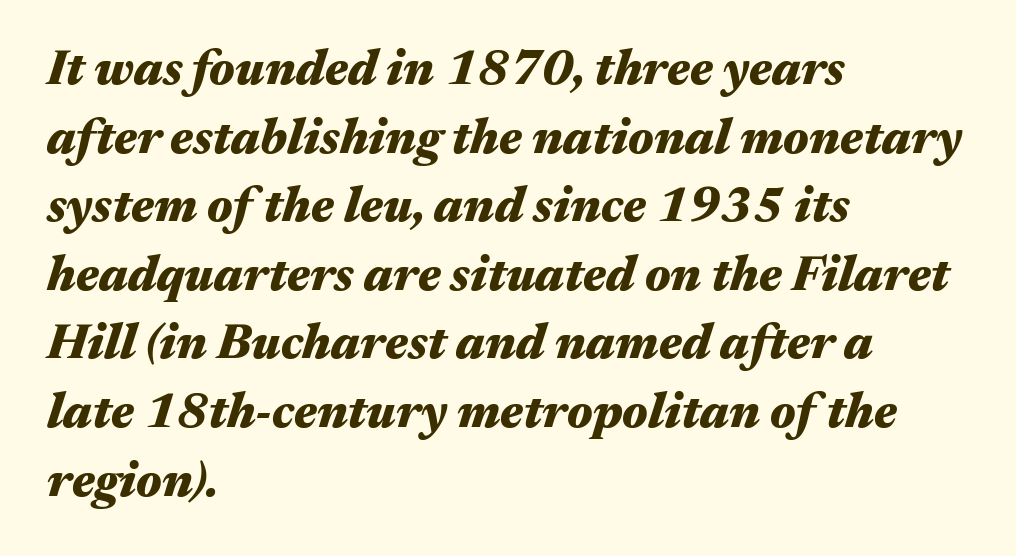
Q: Is the text bold? A: Yes.
Q: Is the text italic (slanted)? A: Yes, it leans right by about 17 degrees.
Q: Is the text underlined? A: No.
Q: How is the paragraph aligned? A: Left-aligned.
Q: Is the spacing between letters normal or unusually wide? A: Normal.
Q: Is the spacing between lines tight, normal or loose? A: Normal.
Q: Width (condensed, normal, or wide)? A: Wide.
Q: Stroke contrast? A: Medium.
Q: x-height? A: Medium.
Q: Monospaced? A: No.
